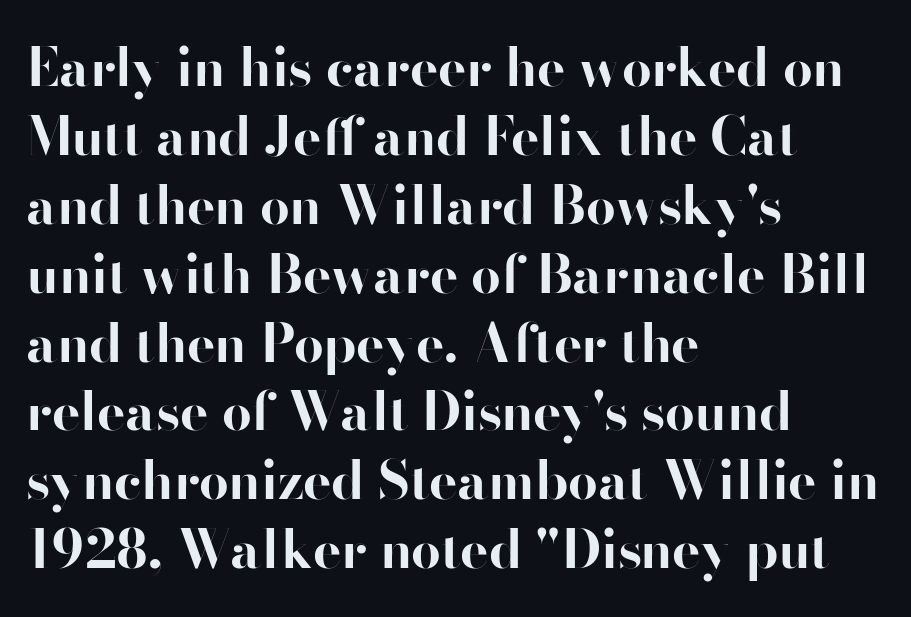
The image shows 53 px bold sans-serif type, upright; set left-aligned, normal line spacing (1.3x), normal letter spacing, not underlined; high stroke contrast and a small x-height.
